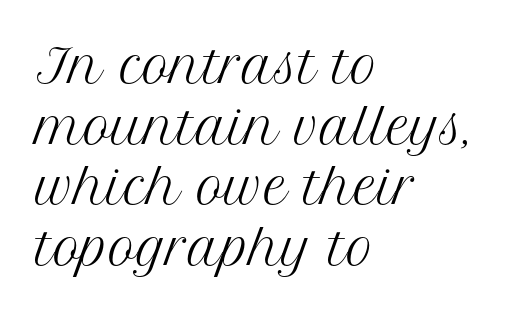
The image shows 46 px regular-weight serif type; set left-aligned, normal line spacing (1.32x), normal letter spacing, not underlined; medium stroke contrast and a medium x-height.
